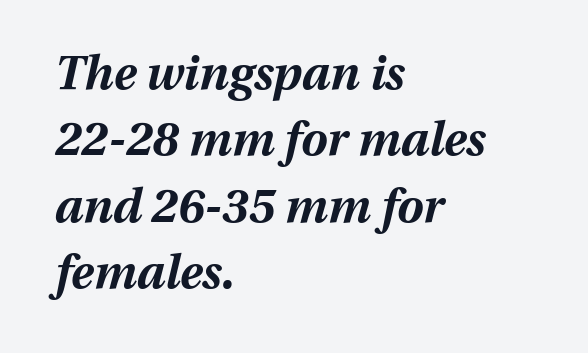
Q: Is the text bold? A: Yes.
Q: Is the text italic (slanted)? A: Yes, it leans right by about 13 degrees.
Q: Is the text underlined? A: No.
Q: How is the paragraph aligned? A: Left-aligned.
Q: Is the spacing between letters normal or unusually wide? A: Normal.
Q: Is the spacing between lines tight, normal or loose? A: Normal.
Q: Width (condensed, normal, or wide)? A: Normal.
Q: Stroke contrast? A: Medium.
Q: x-height? A: Medium.
Q: Monospaced? A: No.
